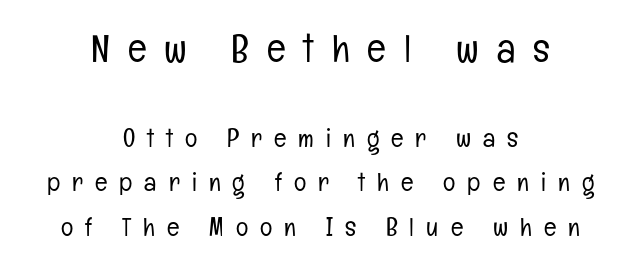
A centered setting, common on invitations and titles, is used for this passage. Spacing between characters has been opened up far beyond the box default. Spacing verdict: proportional, widths tailored to each character. The typesetting does not lean heavy: it is not bold. Block one is the big one; block two sits smaller underneath. Descenders hang freely into open space.
